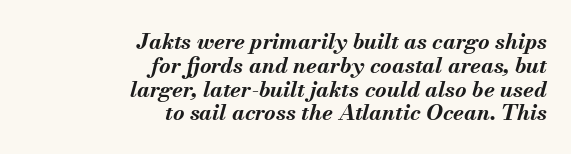
Q: Is the text bold? A: Yes.
Q: Is the text italic (slanted)? A: Yes, it leans right by about 13 degrees.
Q: Is the text underlined? A: No.
Q: How is the paragraph aligned? A: Right-aligned.
Q: Is the spacing between letters normal or unusually wide? A: Normal.
Q: Is the spacing between lines tight, normal or loose? A: Tight.
